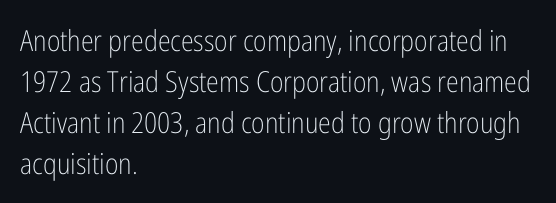
The horizontal fit of the characters is conventional and even. The letters stand upright; this is a roman face. This reads as an unemphasized weight, regular at the heaviest. In terms of letterform style, serifs are entirely absent. Reading down the block, your eye returns to a fixed left position each line.
